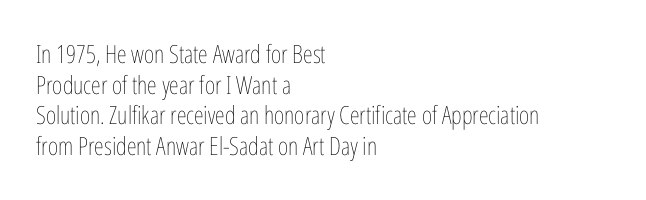
{"italic": "no", "bold": "no", "underline": "no", "align": "left", "line_spacing_ratio": 1.23, "letter_spacing": "normal", "letter_spacing_em": 0.0, "glyph_px": 25}
